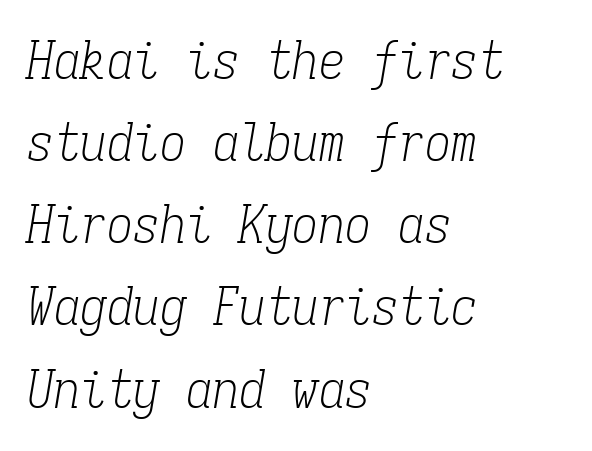
Regular leading. The passage shown is typed in a monospace face where columns stay perfectly aligned. If you drew a line through each stem, it would be angled. A classic flush-left, rag-right setting is used for this passage. To sum up the face: it has serifs.
